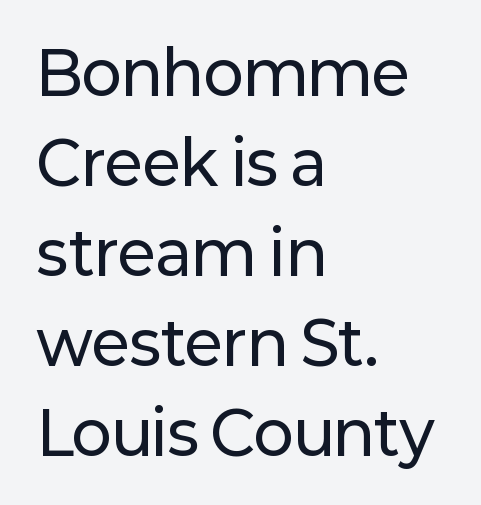
Q: Is the text italic (slanted)? A: No, it is upright.
Q: Is the typeface a serif or a sans-serif typeface? A: Sans-serif.
Q: Is the text underlined? A: No.
Q: How is the paragraph aligned? A: Left-aligned.
Q: Is the spacing between letters normal or unusually wide? A: Normal.
Q: Is the spacing between lines tight, normal or loose? A: Normal.
Q: Width (condensed, normal, or wide)? A: Normal.
Q: Stroke contrast? A: Low.
Q: x-height? A: Medium.
Q: Monospaced? A: No.
